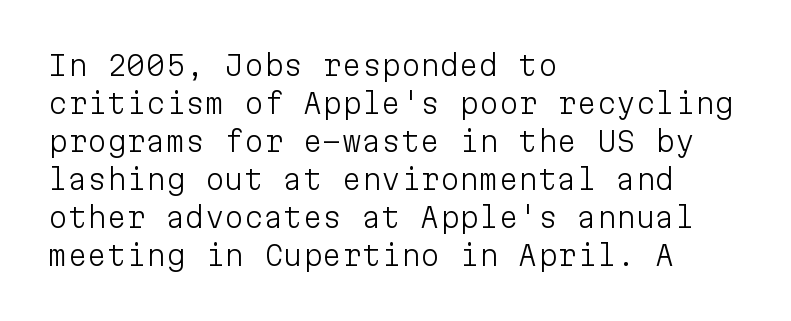
{"serif": "no", "italic": "no", "bold": "no", "weight": "light", "width": "normal", "stroke_contrast": "low", "x_height": "medium", "monospaced": "yes", "underline": "no", "align": "left", "line_spacing": "normal", "line_spacing_ratio": 1.36, "letter_spacing": "normal", "letter_spacing_em": 0.0, "glyph_px": 28}
